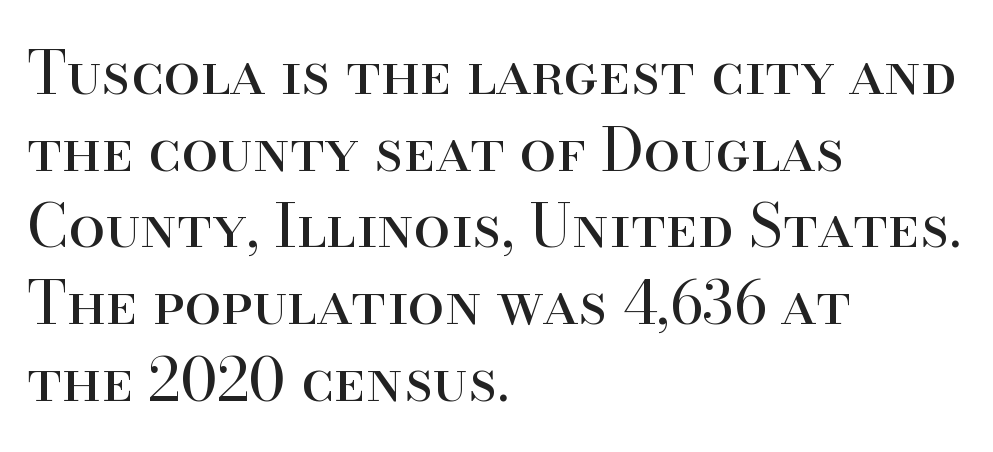
Honestly, there is no underline to notice here at all. Does the lettering tilt? It doesn't — this is upright. The rendering uses a moderate line-height, typical for paragraphs. Caption: face not bold, strokes unweighted.
